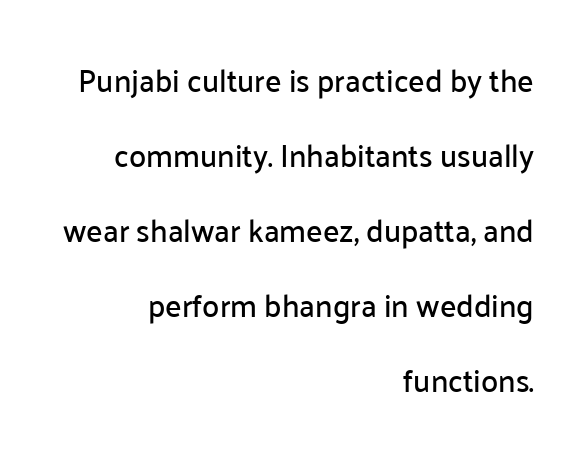
The image shows 31 px sans-serif type, upright; set right-aligned, loose line spacing (2.42x), normal letter spacing, not underlined; low stroke contrast and a medium x-height.
